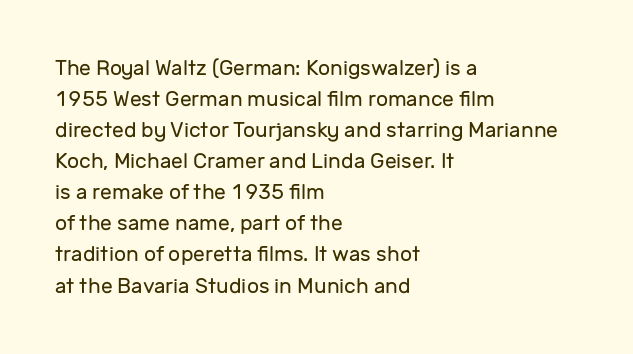
The image shows 21 px text type, upright; set left-aligned, normal line spacing (1.48x), normal letter spacing, not underlined.
